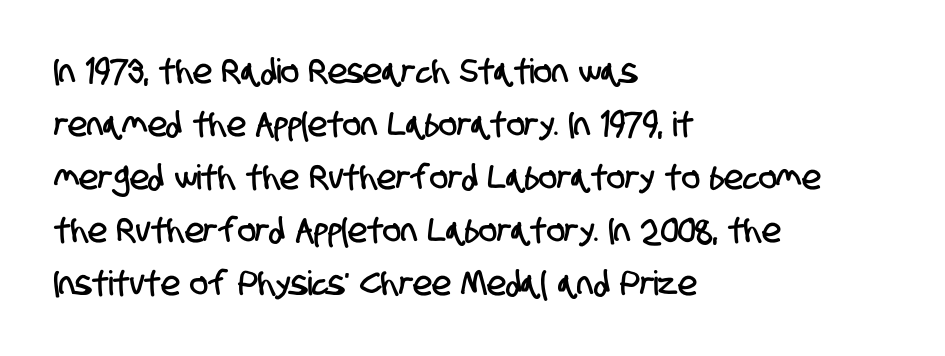
The image shows 34 px condensed sans-serif type; set left-aligned, normal line spacing (1.56x), normal letter spacing, not underlined; low stroke contrast and a large x-height.
